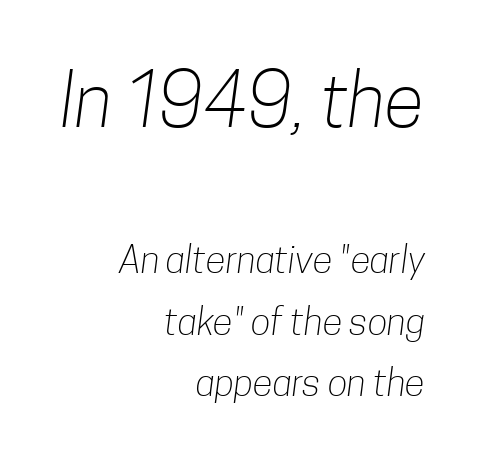
Q: Is the text bold? A: No.
Q: Is the typeface a serif or a sans-serif typeface? A: Sans-serif.
Q: Is the text underlined? A: No.
Q: How is the paragraph aligned? A: Right-aligned.
Q: Is the spacing between letters normal or unusually wide? A: Normal.
Q: Is the spacing between lines tight, normal or loose? A: Normal.
Q: Which block of text is set in a larger size, the first (top) or the second (bottom)? A: The first (top) one.
Q: Width (condensed, normal, or wide)? A: Condensed.
Q: Stroke contrast? A: Low.
Q: x-height? A: Medium.
Q: Monospaced? A: No.
